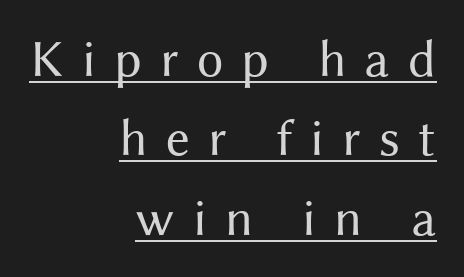
Which margin do the lines hug? The right one — the left edge is uneven. These lines were composed using upright roman letters. Summary of weight: not heavy and not bold. There is plenty of visible air inserted between adjacent glyphs. One glance says typical: line gaps are just what's usual. Caption: lettering with a line underneath.
